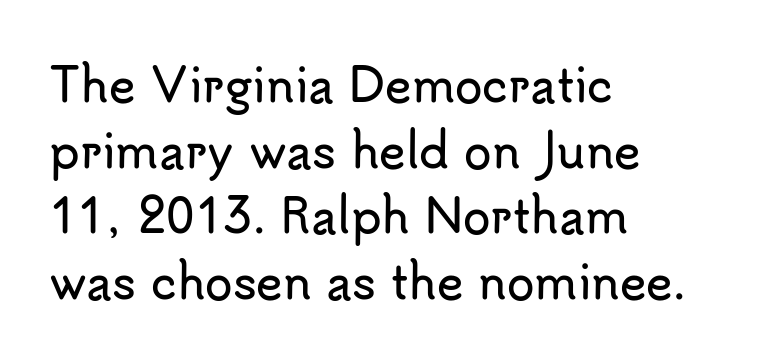
{"serif": "no", "italic": "no", "width": "normal", "stroke_contrast": "low", "x_height": "small", "monospaced": "no", "underline": "no", "align": "left", "line_spacing": "normal", "line_spacing_ratio": 1.46, "letter_spacing": "normal", "letter_spacing_em": 0.0, "glyph_px": 45}
